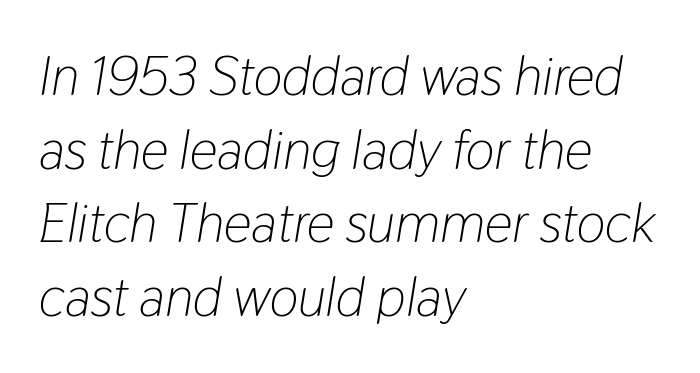
{"italic": "yes", "lean": "right", "slant_degrees": 9, "bold": "no", "weight": "light", "width": "condensed", "stroke_contrast": "low", "x_height": "medium", "monospaced": "no", "underline": "no", "align": "left", "line_spacing": "normal", "line_spacing_ratio": 1.34, "letter_spacing": "normal", "letter_spacing_em": 0.0, "glyph_px": 55}
